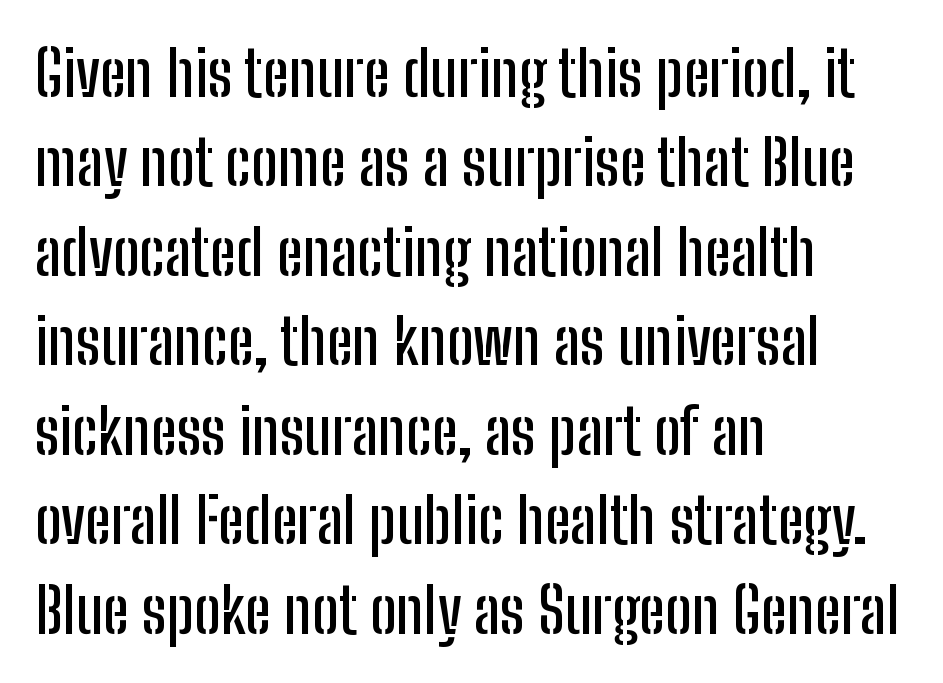
The image shows 63 px condensed sans-serif type, upright; set left-aligned, normal line spacing (1.42x), normal letter spacing, not underlined; low stroke contrast and a medium x-height.
